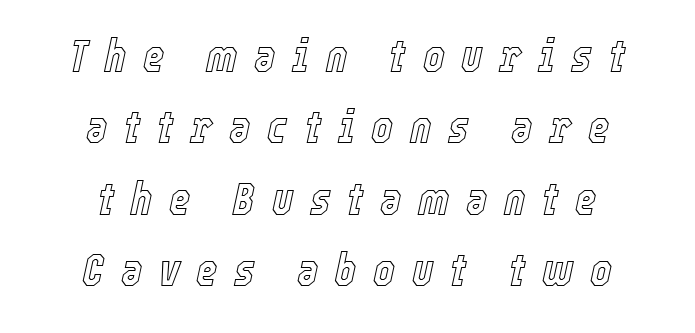
Q: Is the text italic (slanted)? A: Yes, it leans right by about 12 degrees.
Q: Is the text underlined? A: No.
Q: How is the paragraph aligned? A: Centered.
Q: Is the spacing between letters normal or unusually wide? A: Unusually wide.
Q: Is the spacing between lines tight, normal or loose? A: Normal.
Q: Width (condensed, normal, or wide)? A: Condensed.
Q: x-height? A: Medium.
Q: Monospaced? A: No.
